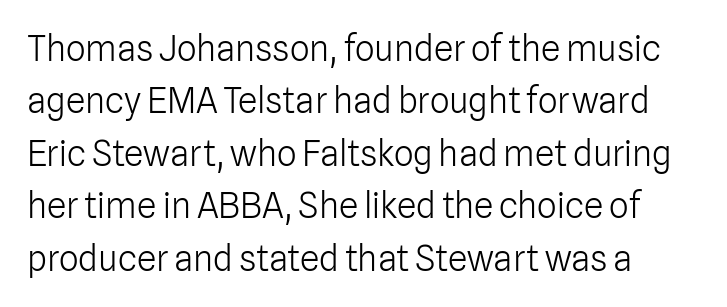
{"serif": "no", "italic": "no", "bold": "no", "weight": "light", "width": "normal", "stroke_contrast": "low", "x_height": "medium", "monospaced": "no", "underline": "no", "align": "left", "line_spacing": "normal", "line_spacing_ratio": 1.5, "letter_spacing": "normal", "letter_spacing_em": 0.0, "glyph_px": 35}
